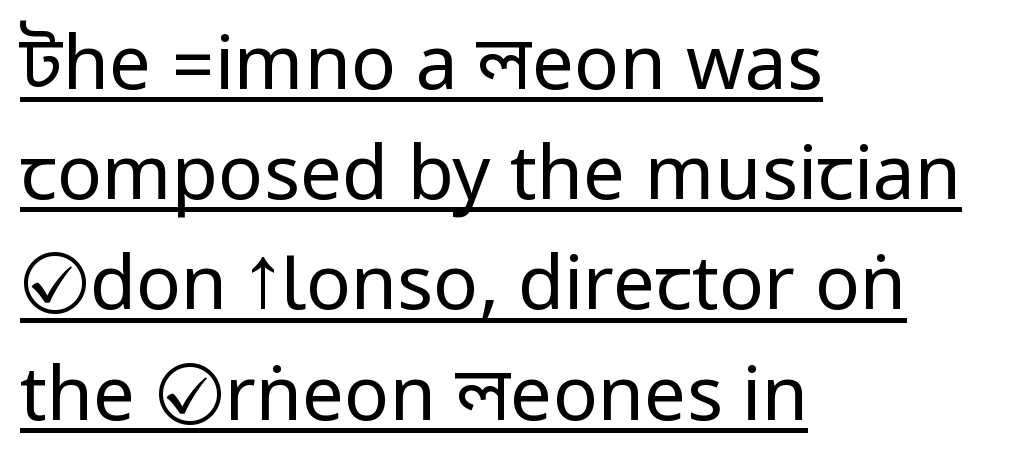
The image shows 75 px regular-weight, condensed sans-serif type, upright; set left-aligned, normal line spacing (1.47x), normal letter spacing, underlined; low stroke contrast.
